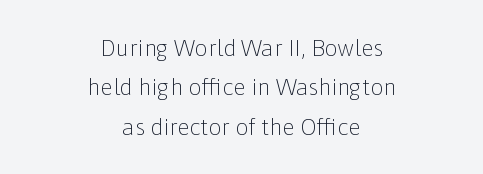
The image shows 23 px text type, upright; set centered, line spacing 1.71x, normal letter spacing, not underlined.
